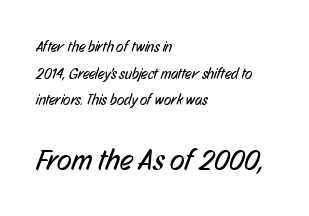
Q: Is the text bold? A: No.
Q: Is the typeface a serif or a sans-serif typeface? A: Sans-serif.
Q: Is the text underlined? A: No.
Q: How is the paragraph aligned? A: Left-aligned.
Q: Is the spacing between letters normal or unusually wide? A: Normal.
Q: Which block of text is set in a larger size, the first (top) or the second (bottom)? A: The second (bottom) one.
Q: Width (condensed, normal, or wide)? A: Condensed.
Q: Stroke contrast? A: Low.
Q: x-height? A: Medium.
Q: Monospaced? A: No.
